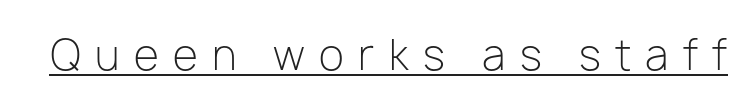
Does the type have serifs? No, each stem ends abruptly. This sample has the flowing, uneven cadence of proportional lettering. Counters stay open thanks to moderate or lighter strokes. Characters remain perfectly vertical along every line.
